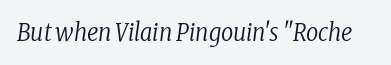
The specimen omits any rule beneath the text block's lines. Is the stroke heavy? The answer is a plain regular-or-lighter. Compared with typical body copy, the letter spacing here is the same. The letters are slanted; this is an italic face.
